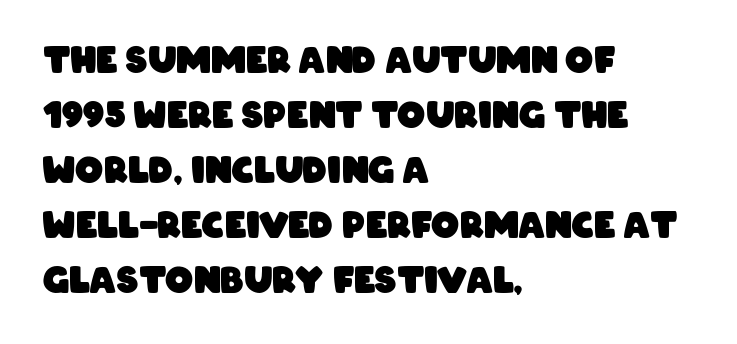
Q: Is the text bold? A: Yes.
Q: Is the typeface a serif or a sans-serif typeface? A: Sans-serif.
Q: Is the text underlined? A: No.
Q: How is the paragraph aligned? A: Left-aligned.
Q: Is the spacing between letters normal or unusually wide? A: Normal.
Q: Is the spacing between lines tight, normal or loose? A: Normal.
Q: Width (condensed, normal, or wide)? A: Condensed.
Q: Stroke contrast? A: Low.
Q: x-height? A: Large.
Q: Monospaced? A: No.
